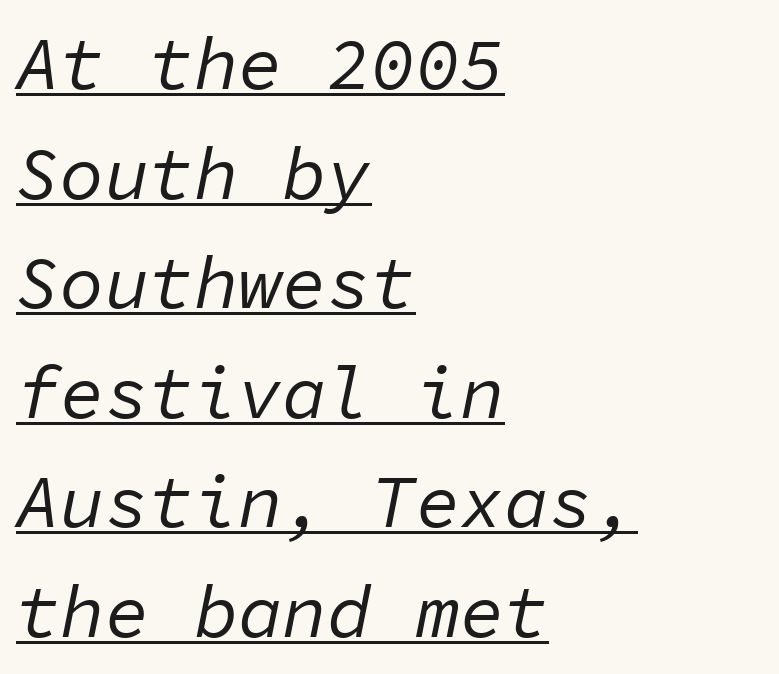
Q: Is the text bold? A: No.
Q: Is the text italic (slanted)? A: Yes, it leans right by about 11 degrees.
Q: Is the text underlined? A: Yes.
Q: How is the paragraph aligned? A: Left-aligned.
Q: Is the spacing between letters normal or unusually wide? A: Normal.
Q: Is the spacing between lines tight, normal or loose? A: Normal.
Q: Width (condensed, normal, or wide)? A: Normal.
Q: Stroke contrast? A: Low.
Q: x-height? A: Medium.
Q: Monospaced? A: Yes.
